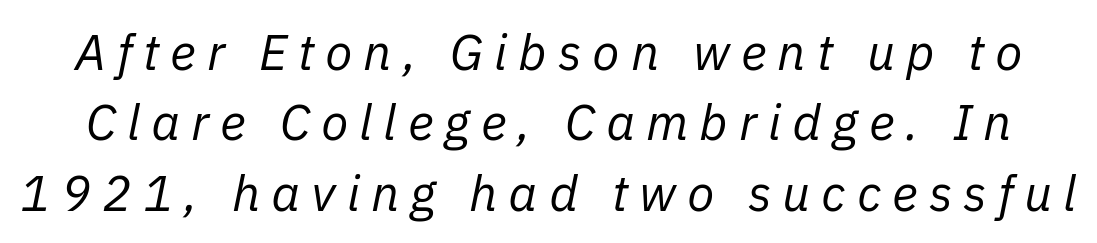
Q: Is the text bold? A: No.
Q: Is the text italic (slanted)? A: Yes, it leans right by about 11 degrees.
Q: Is the text underlined? A: No.
Q: Is the spacing between letters normal or unusually wide? A: Unusually wide.
Q: Is the spacing between lines tight, normal or loose? A: Normal.
Q: Width (condensed, normal, or wide)? A: Normal.
Q: Stroke contrast? A: Low.
Q: x-height? A: Medium.
Q: Monospaced? A: No.
